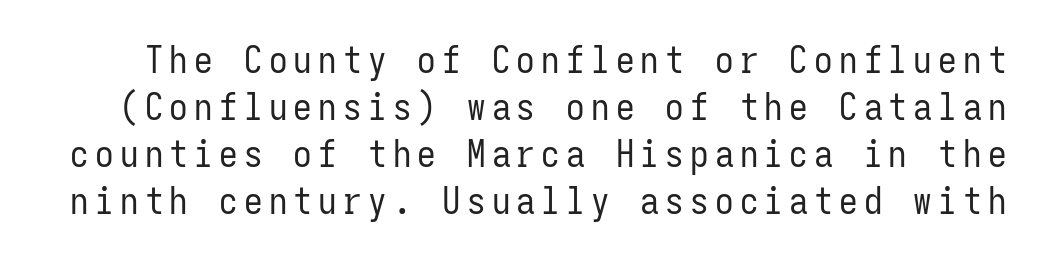
The image shows 37 px regular-weight, condensed sans-serif type, upright, monospaced; set normal line spacing (1.27x), not underlined; low stroke contrast and a medium x-height.
